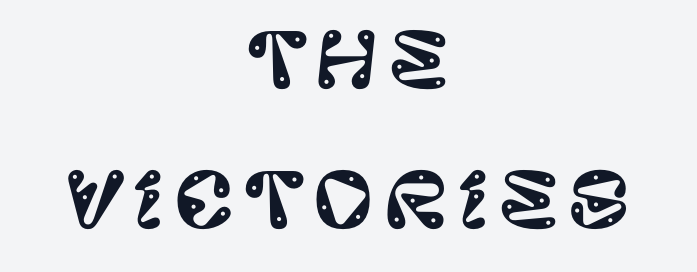
{"serif": "no", "width": "normal", "stroke_contrast": "low", "x_height": "large", "monospaced": "no", "underline": "no", "align": "center", "line_spacing_ratio": 1.87, "glyph_px": 75}
